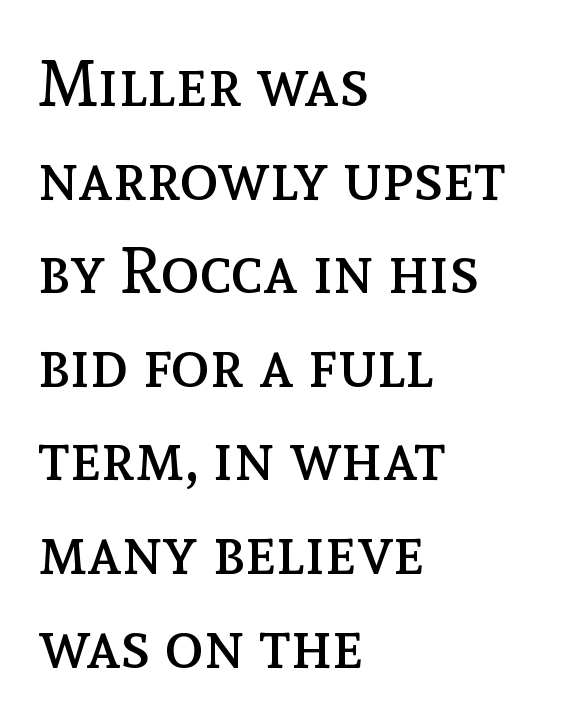
The image shows 65 px regular-weight type, upright; set left-aligned, normal line spacing (1.44x), normal letter spacing, not underlined; a medium x-height.
